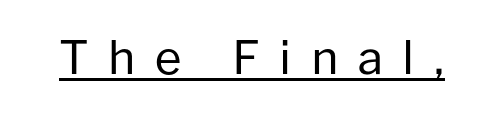
Think of a printed novel: that variable character pitch is what you see here. Underlined type. Caption: face not bold, strokes unweighted. Examine the stroke ends and you'll find no serifs. Ascenders rise straight up at ninety degrees. A typesetter would call this heavily tracked-out type.
